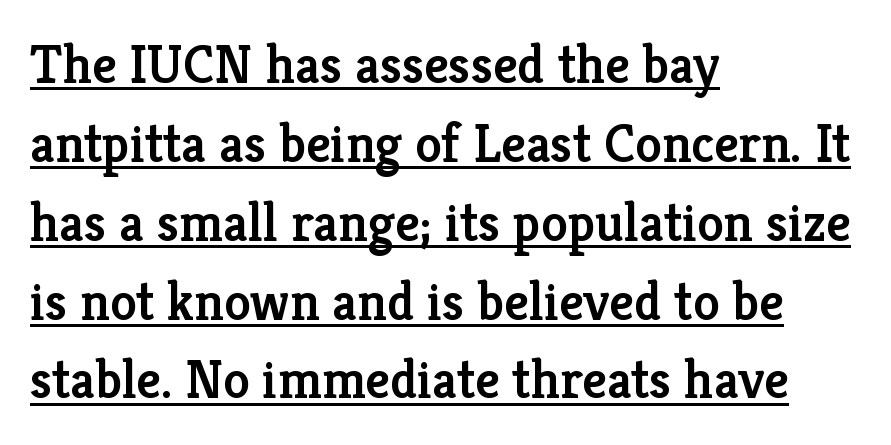
Q: Is the text bold? A: Semi-bold.
Q: Is the text italic (slanted)? A: No, it is upright.
Q: Is the typeface a serif or a sans-serif typeface? A: Serif.
Q: Is the text underlined? A: Yes.
Q: How is the paragraph aligned? A: Left-aligned.
Q: Is the spacing between letters normal or unusually wide? A: Normal.
Q: Is the spacing between lines tight, normal or loose? A: Normal.
Q: Width (condensed, normal, or wide)? A: Normal.
Q: Stroke contrast? A: Low.
Q: x-height? A: Medium.
Q: Monospaced? A: No.
